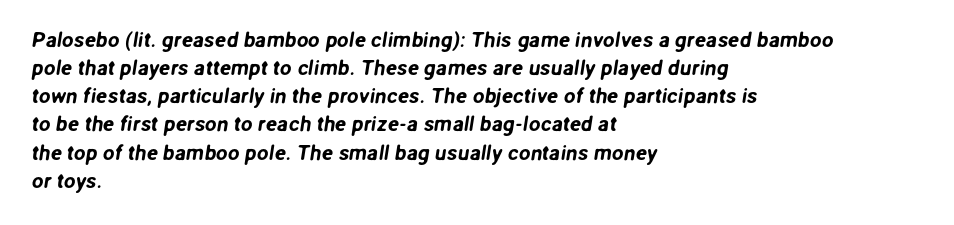
Beneath every word, the page is bare. Each word holds together tightly as a unit, with standard inter-letter gaps. Evenly set lines give the paragraph a standard silhouette. The passage is arranged the way most books set body copy — flush left.
